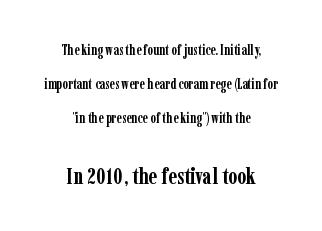
The image shows 23 px bold type, upright; set centered, loose line spacing (2.44x), normal letter spacing, not underlined; the second (bottom) block is 1.64x larger.
